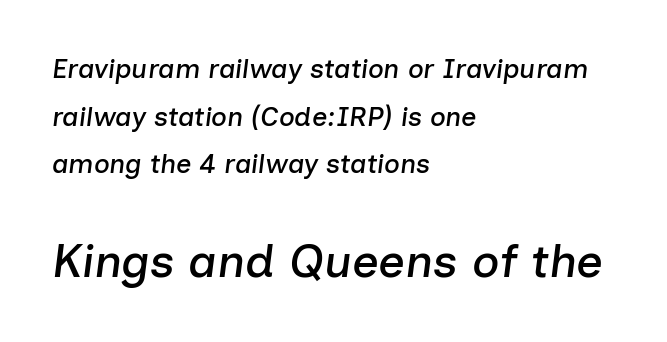
This layout puts the modest block above and the oversized block below. The text block is weighted toward the left margin, trailing off unevenly rightward. The face used here is rendered with its standard letterfit. Character widths vary here, with narrow letters taking less room than wide ones. The passage shown is not underscored anywhere.
